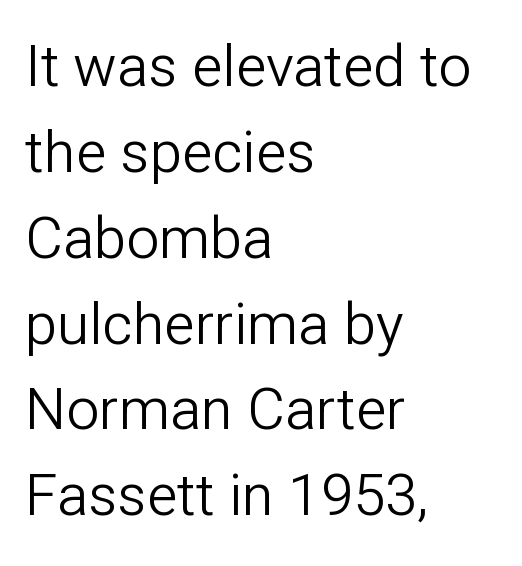
{"serif": "no", "italic": "no", "bold": "no", "weight": "light", "width": "normal", "stroke_contrast": "low", "x_height": "medium", "monospaced": "no", "underline": "no", "align": "left", "line_spacing": "normal", "line_spacing_ratio": 1.48, "letter_spacing": "normal", "letter_spacing_em": 0.0, "glyph_px": 58}
